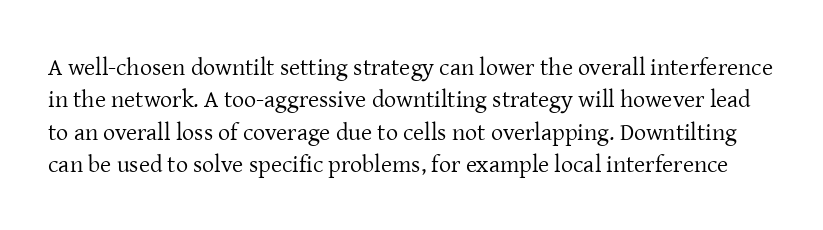
Q: Is the text bold? A: No.
Q: Is the text italic (slanted)? A: No, it is upright.
Q: Is the text underlined? A: No.
Q: Is the spacing between letters normal or unusually wide? A: Normal.
Q: Is the spacing between lines tight, normal or loose? A: Normal.
